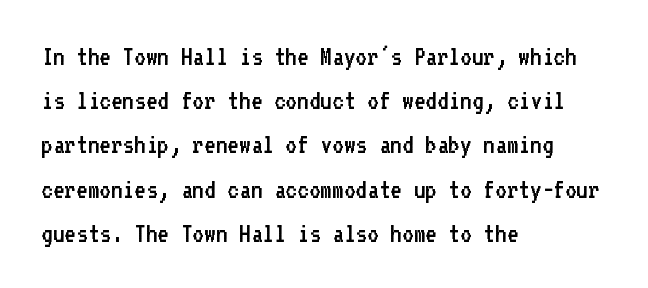
Q: Is the text bold? A: No.
Q: Is the text italic (slanted)? A: No, it is upright.
Q: Is the typeface a serif or a sans-serif typeface? A: Sans-serif.
Q: Is the text underlined? A: No.
Q: How is the paragraph aligned? A: Left-aligned.
Q: Is the spacing between letters normal or unusually wide? A: Normal.
Q: Is the spacing between lines tight, normal or loose? A: Normal.
Q: Width (condensed, normal, or wide)? A: Normal.
Q: Stroke contrast? A: Low.
Q: x-height? A: Medium.
Q: Monospaced? A: Yes.
